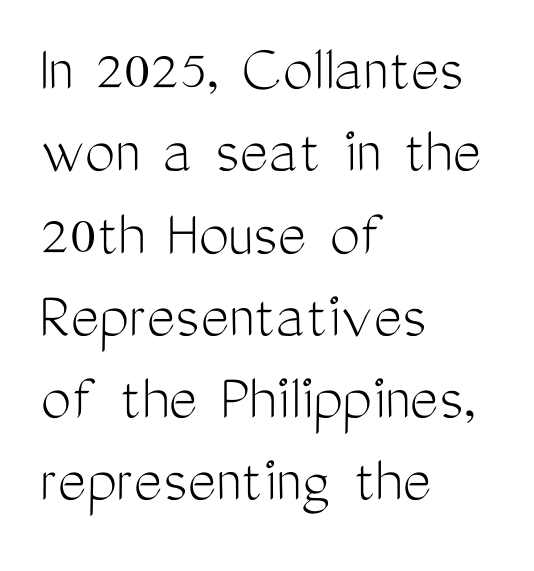
{"serif": "no", "italic": "no", "bold": "no", "weight": "light", "width": "condensed", "stroke_contrast": "medium", "x_height": "medium", "monospaced": "no", "underline": "no", "align": "left", "line_spacing_ratio": 1.21, "letter_spacing": "normal", "letter_spacing_em": 0.0, "glyph_px": 68}
